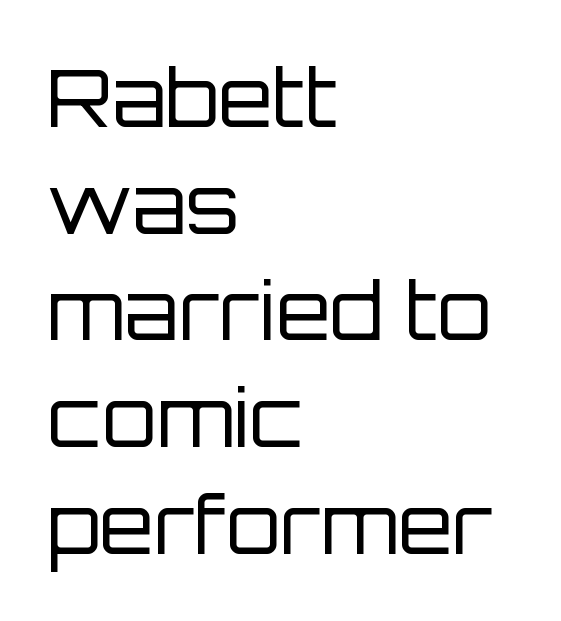
The letters advance in unequal steps, a hallmark of proportional type. Evenly set lines give the paragraph a standard silhouette. These lines stack with their left ends in a neat column. Upright lettering throughout.
